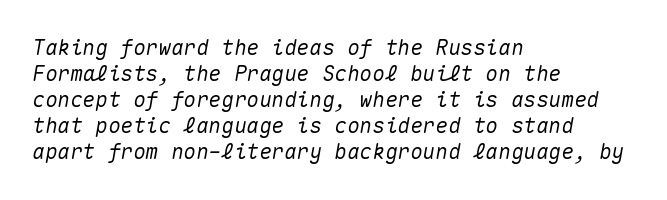
Compared with ordinary roman type, these characters are visibly tilted. A bare baseline throughout the passage. Between one letter and the next there's only the usual sliver of space. Leftover space on each line is placed entirely after the last word.
